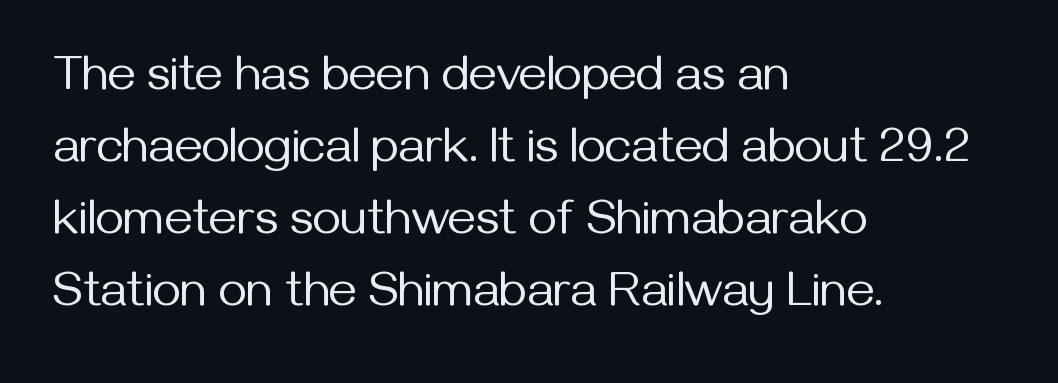
Q: Is the text bold? A: No.
Q: Is the text italic (slanted)? A: No, it is upright.
Q: Is the typeface a serif or a sans-serif typeface? A: Sans-serif.
Q: Is the text underlined? A: No.
Q: How is the paragraph aligned? A: Left-aligned.
Q: Is the spacing between letters normal or unusually wide? A: Normal.
Q: Is the spacing between lines tight, normal or loose? A: Normal.
Q: Width (condensed, normal, or wide)? A: Normal.
Q: Stroke contrast? A: Medium.
Q: x-height? A: Medium.
Q: Monospaced? A: No.
